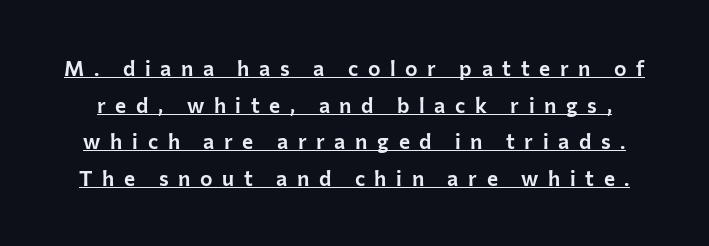
{"italic": "no", "underline": "yes", "line_spacing_ratio": 1.75, "letter_spacing": "wide", "letter_spacing_em": 0.46, "glyph_px": 21}
